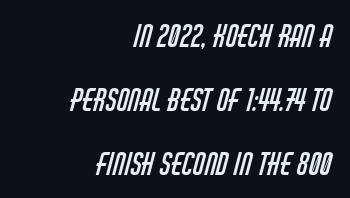
{"serif": "no", "bold": "no", "weight": "regular", "width": "condensed", "stroke_contrast": "low", "x_height": "large", "monospaced": "no", "underline": "no", "align": "right", "line_spacing": "loose", "line_spacing_ratio": 2.13, "letter_spacing": "normal", "letter_spacing_em": 0.0, "glyph_px": 30}
